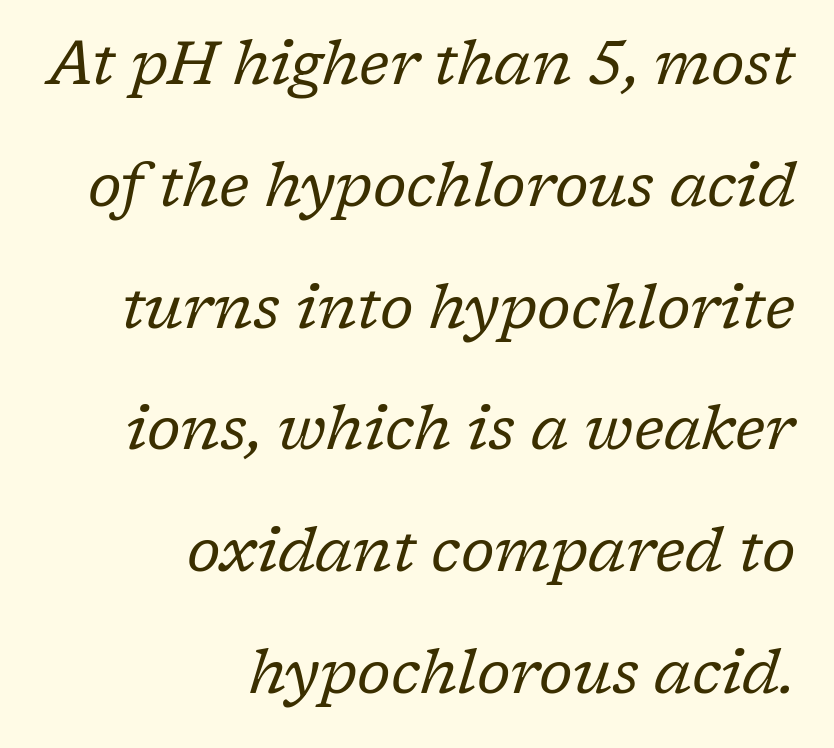
Q: Is the text bold? A: No.
Q: Is the text italic (slanted)? A: Yes, it leans right by about 17 degrees.
Q: Is the typeface a serif or a sans-serif typeface? A: Serif.
Q: Is the text underlined? A: No.
Q: How is the paragraph aligned? A: Right-aligned.
Q: Is the spacing between letters normal or unusually wide? A: Normal.
Q: Is the spacing between lines tight, normal or loose? A: Loose.
Q: Width (condensed, normal, or wide)? A: Normal.
Q: Stroke contrast? A: Low.
Q: x-height? A: Medium.
Q: Monospaced? A: No.
